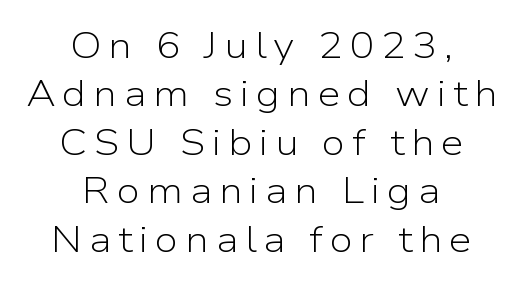
The image shows 37 px light sans-serif type, upright; set centered, normal line spacing (1.31x), not underlined; low stroke contrast and a medium x-height.
